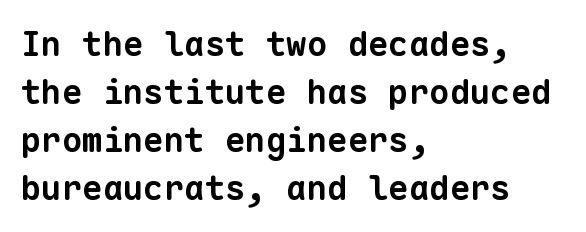
{"serif": "no", "bold": "yes", "weight": "bold", "width": "normal", "stroke_contrast": "low", "x_height": "medium", "monospaced": "yes", "underline": "no", "align": "left", "line_spacing": "normal", "line_spacing_ratio": 1.41, "letter_spacing": "normal", "letter_spacing_em": 0.0, "glyph_px": 34}
